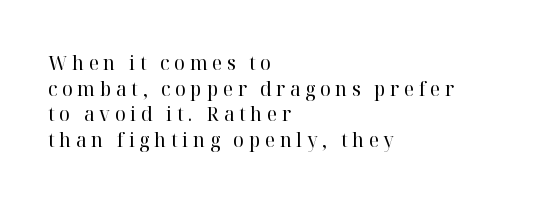
Q: Is the text bold? A: No.
Q: Is the text italic (slanted)? A: No, it is upright.
Q: Is the text underlined? A: No.
Q: How is the paragraph aligned? A: Left-aligned.
Q: Is the spacing between letters normal or unusually wide? A: Unusually wide.
Q: Is the spacing between lines tight, normal or loose? A: Normal.
